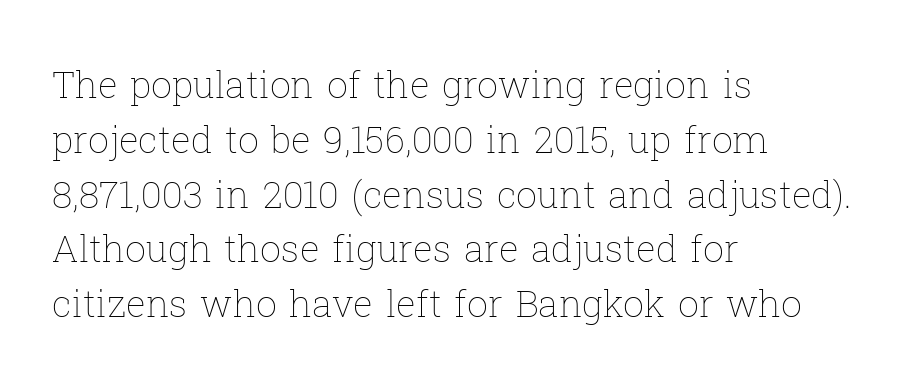
The weight tops out at a normal text grade. These lines keep a tight, regular rhythm from letter to letter. Varying glyph widths throughout — classic text-font behaviour. Line spacing here is normal. Does the copy run flush right? No — it runs flush left.
